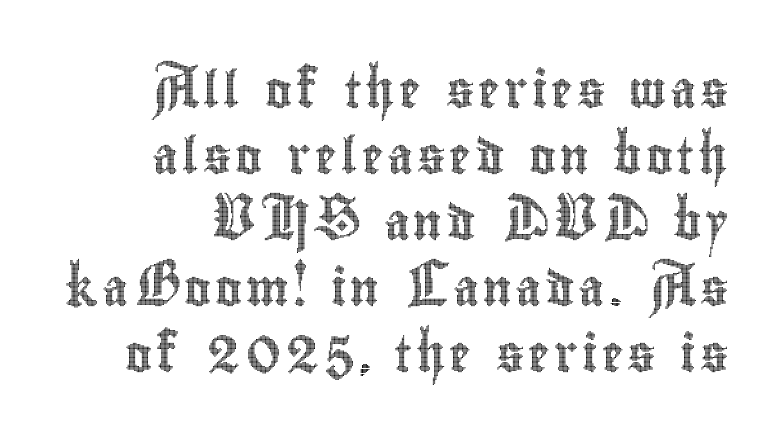
The image shows 36 px condensed type, upright; set line spacing 1.83x, not underlined; a small x-height.
